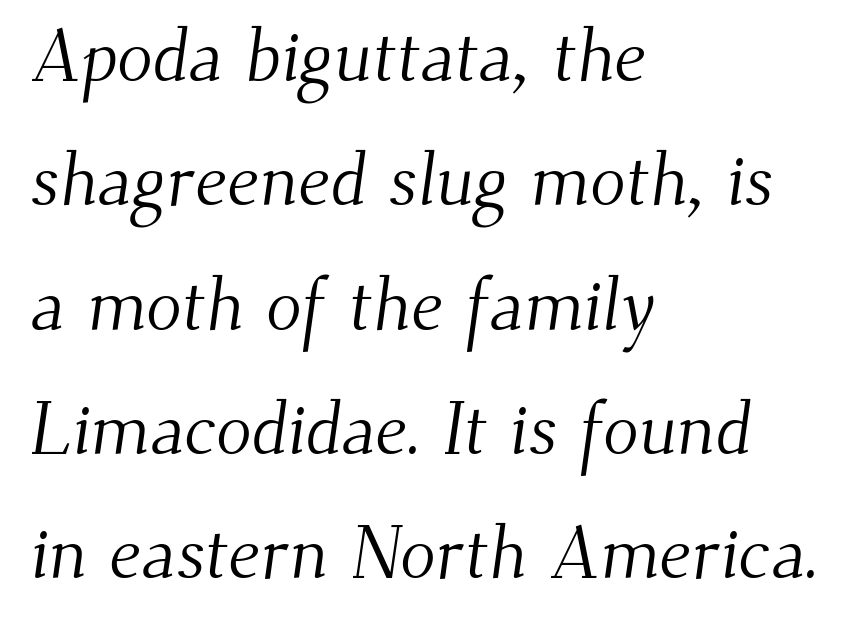
The image shows 74 px light serif type; set left-aligned, normal line spacing (1.68x), normal letter spacing, not underlined; medium stroke contrast and a small x-height.
